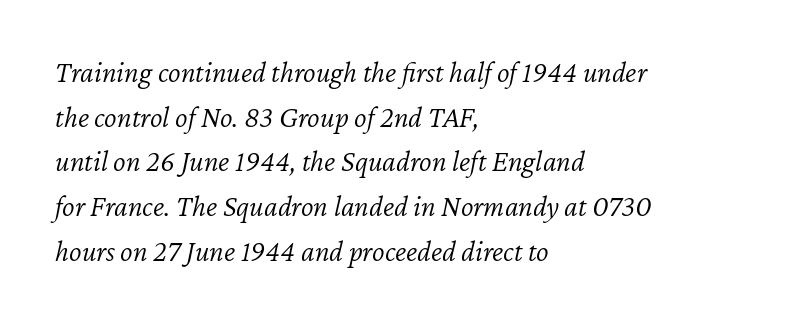
You could not count columns in this text — the font is proportionally spaced. Observe the lean: these are italic letterforms. Has an underline been added? It has not. The rows are spaced the way most documents space them. Glyph-to-glyph distance matches everyday printed text.
